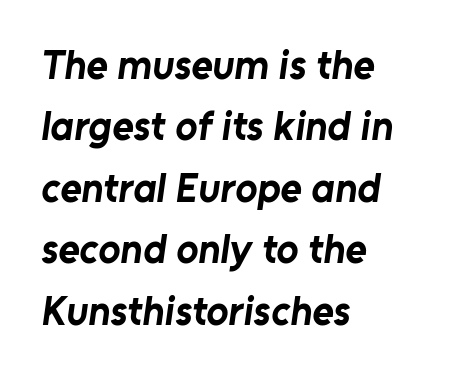
{"serif": "no", "bold": "yes", "weight": "bold", "width": "normal", "stroke_contrast": "low", "x_height": "medium", "monospaced": "no", "underline": "no", "align": "left", "line_spacing": "normal", "line_spacing_ratio": 1.5, "letter_spacing": "normal", "letter_spacing_em": 0.0, "glyph_px": 41}
